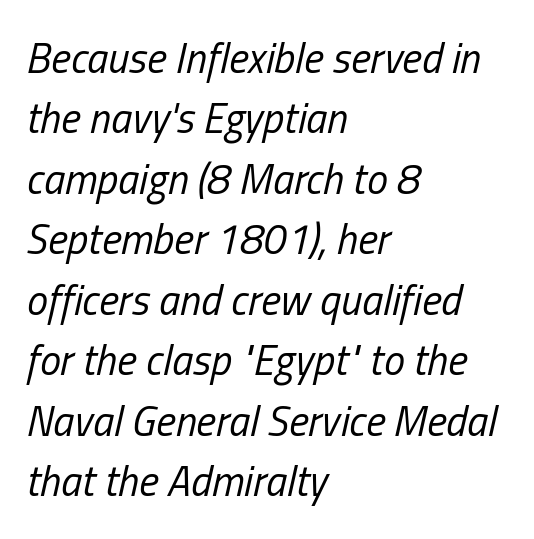
Q: Is the text bold? A: No.
Q: Is the text italic (slanted)? A: Yes, it leans right by about 13 degrees.
Q: Is the text underlined? A: No.
Q: How is the paragraph aligned? A: Left-aligned.
Q: Is the spacing between letters normal or unusually wide? A: Normal.
Q: Is the spacing between lines tight, normal or loose? A: Normal.
Q: Width (condensed, normal, or wide)? A: Condensed.
Q: Stroke contrast? A: Low.
Q: x-height? A: Medium.
Q: Monospaced? A: No.
